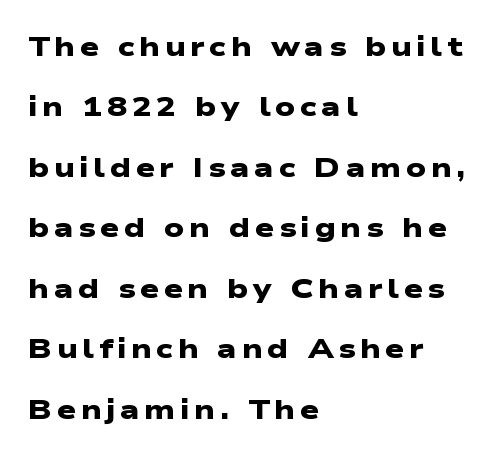
Q: Is the text bold? A: Yes.
Q: Is the text underlined? A: No.
Q: How is the paragraph aligned? A: Left-aligned.
Q: Is the spacing between lines tight, normal or loose? A: Loose.
